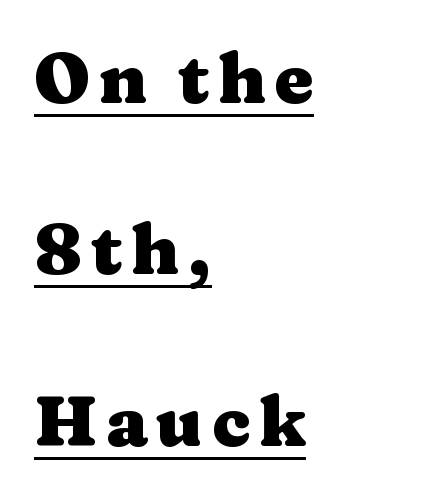
Q: Is the text bold? A: Yes.
Q: Is the text italic (slanted)? A: No, it is upright.
Q: Is the typeface a serif or a sans-serif typeface? A: Serif.
Q: Is the text underlined? A: Yes.
Q: How is the paragraph aligned? A: Left-aligned.
Q: Is the spacing between lines tight, normal or loose? A: Loose.
Q: Width (condensed, normal, or wide)? A: Wide.
Q: Stroke contrast? A: Medium.
Q: x-height? A: Medium.
Q: Monospaced? A: No.
